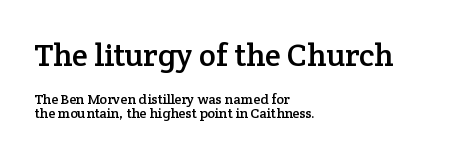
Style check: upright. The line texture is even and compact thanks to regular tracking. Clear beneath every line of the passage. The block of text is dense from top to bottom, with scant space between rows.
